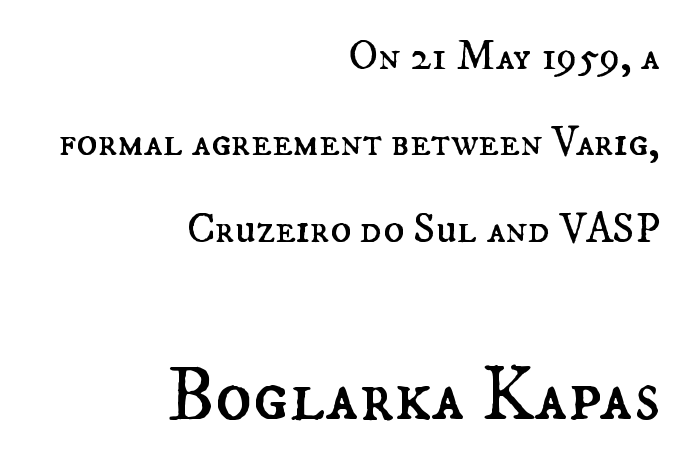
The image shows 76 px regular-weight type, upright; set right-aligned, loose line spacing (2.01x), normal letter spacing, not underlined; the second (bottom) block is 1.77x larger; medium stroke contrast and a small x-height.
